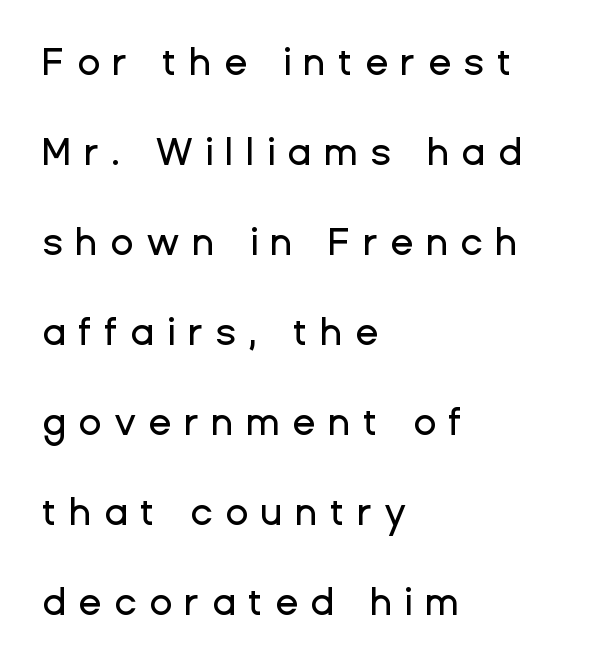
Q: Is the text italic (slanted)? A: No, it is upright.
Q: Is the typeface a serif or a sans-serif typeface? A: Sans-serif.
Q: Is the text underlined? A: No.
Q: How is the paragraph aligned? A: Left-aligned.
Q: Is the spacing between letters normal or unusually wide? A: Unusually wide.
Q: Is the spacing between lines tight, normal or loose? A: Loose.
Q: Width (condensed, normal, or wide)? A: Normal.
Q: Stroke contrast? A: Low.
Q: x-height? A: Medium.
Q: Monospaced? A: No.
